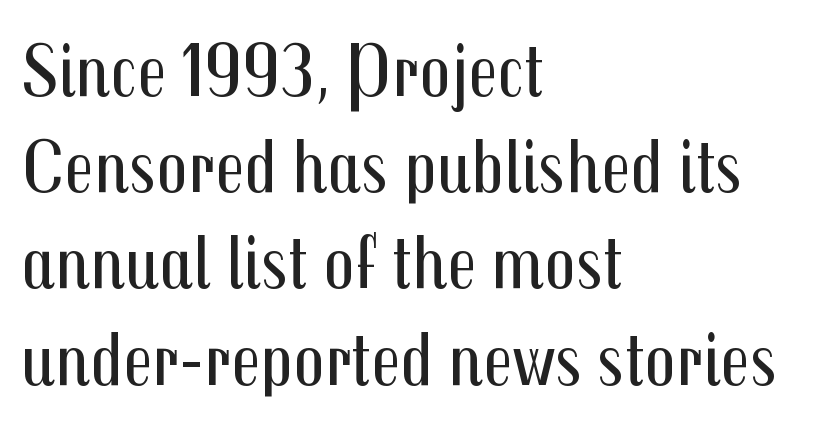
To sum up the face: it is a sans, with no serifs. Line spacing here is normal. Descenders hang freely into open space. Leftover space on each line is placed entirely after the last word. The specimen reads as upright at a glance. Each stroke keeps to a modest, everyday thickness or less.
